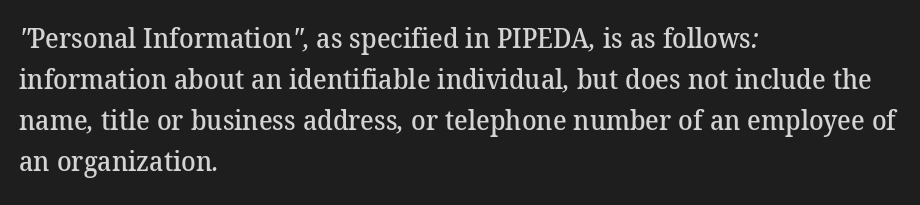
{"bold": "semi", "underline": "no", "align": "left", "line_spacing": "normal", "line_spacing_ratio": 1.52, "letter_spacing": "normal", "letter_spacing_em": 0.0, "glyph_px": 27}
